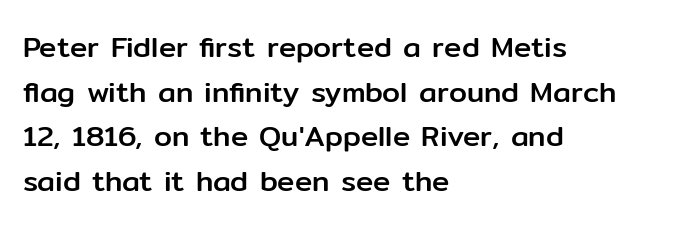
{"serif": "no", "italic": "no", "width": "normal", "stroke_contrast": "low", "x_height": "medium", "monospaced": "no", "underline": "no", "align": "left", "line_spacing": "normal", "line_spacing_ratio": 1.54, "letter_spacing": "normal", "letter_spacing_em": 0.0, "glyph_px": 29}
